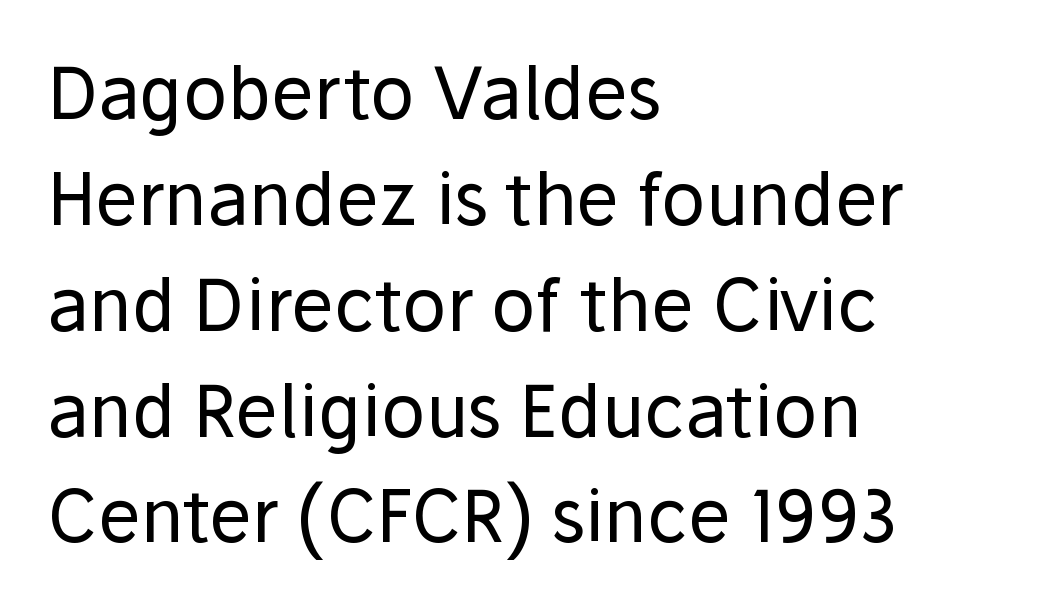
{"serif": "no", "italic": "no", "bold": "no", "weight": "regular", "width": "normal", "stroke_contrast": "low", "x_height": "medium", "monospaced": "no", "underline": "no", "align": "left", "line_spacing": "normal", "line_spacing_ratio": 1.47, "letter_spacing": "normal", "letter_spacing_em": 0.0, "glyph_px": 72}
